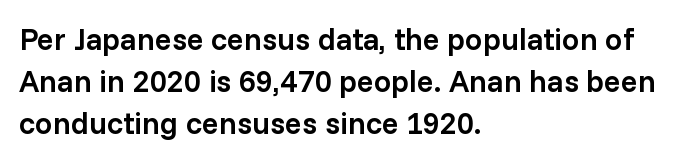
Q: Is the text bold? A: Semi-bold.
Q: Is the text italic (slanted)? A: No, it is upright.
Q: Is the typeface a serif or a sans-serif typeface? A: Sans-serif.
Q: Is the text underlined? A: No.
Q: How is the paragraph aligned? A: Left-aligned.
Q: Is the spacing between letters normal or unusually wide? A: Normal.
Q: Is the spacing between lines tight, normal or loose? A: Normal.
Q: Width (condensed, normal, or wide)? A: Normal.
Q: Stroke contrast? A: Low.
Q: x-height? A: Medium.
Q: Monospaced? A: No.
